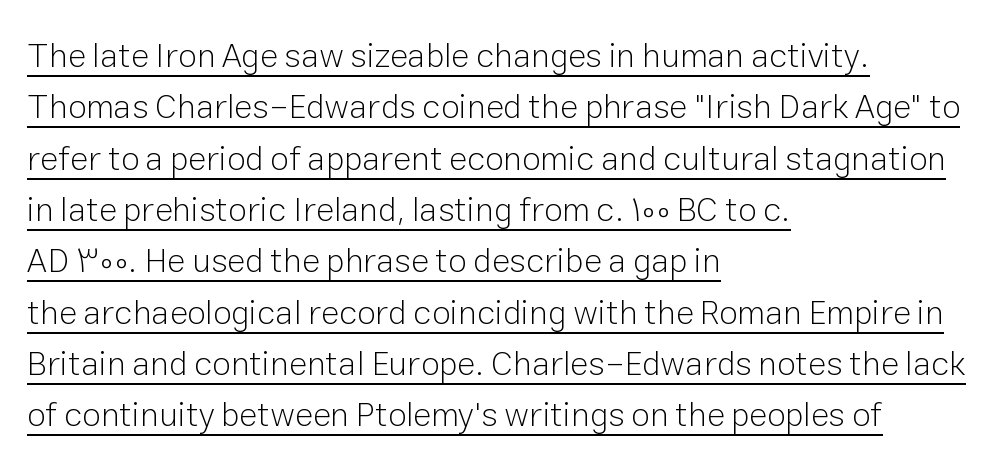
Observe the absence of serifs on each vertical stroke in this sample. This block has exactly the height ordinary leading produces. The face looks like a standard text weight, possibly lighter. Standard letterfit; no display-style spreading of the glyphs. This sample is left-justified, so line endings fall wherever the words run out. The rendering uses natural spacing where letterforms have individual widths.
